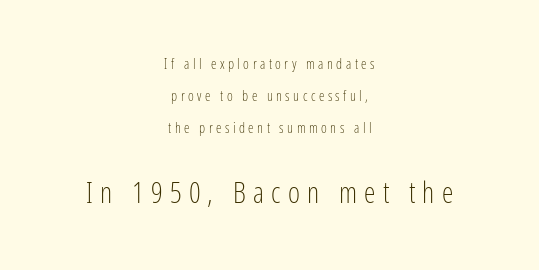
Q: Is the text bold? A: No.
Q: Is the text italic (slanted)? A: No, it is upright.
Q: Is the typeface a serif or a sans-serif typeface? A: Sans-serif.
Q: Is the text underlined? A: No.
Q: How is the paragraph aligned? A: Centered.
Q: Is the spacing between letters normal or unusually wide? A: Unusually wide.
Q: Is the spacing between lines tight, normal or loose? A: Loose.
Q: Which block of text is set in a larger size, the first (top) or the second (bottom)? A: The second (bottom) one.
Q: Width (condensed, normal, or wide)? A: Condensed.
Q: Stroke contrast? A: Low.
Q: x-height? A: Medium.
Q: Monospaced? A: No.
